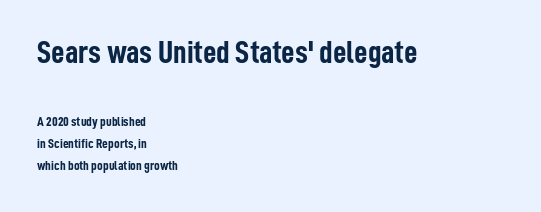
Q: Is the text bold? A: Yes.
Q: Is the text italic (slanted)? A: No, it is upright.
Q: Is the typeface a serif or a sans-serif typeface? A: Sans-serif.
Q: Is the text underlined? A: No.
Q: How is the paragraph aligned? A: Left-aligned.
Q: Is the spacing between letters normal or unusually wide? A: Normal.
Q: Is the spacing between lines tight, normal or loose? A: Normal.
Q: Which block of text is set in a larger size, the first (top) or the second (bottom)? A: The first (top) one.
Q: Width (condensed, normal, or wide)? A: Condensed.
Q: Stroke contrast? A: Low.
Q: x-height? A: Medium.
Q: Monospaced? A: No.
